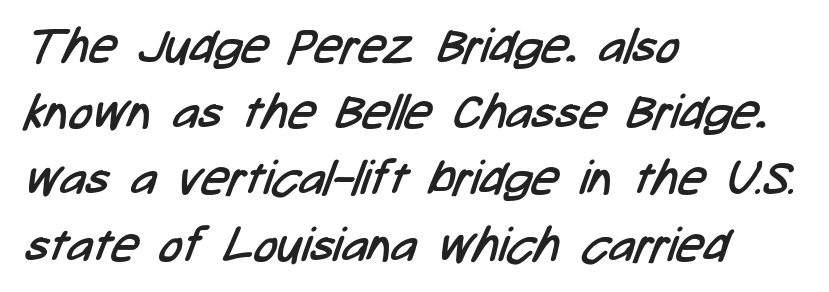
The image shows 48 px regular-weight, condensed sans-serif type; set left-aligned, normal line spacing (1.38x), normal letter spacing, not underlined; low stroke contrast and a medium x-height.
